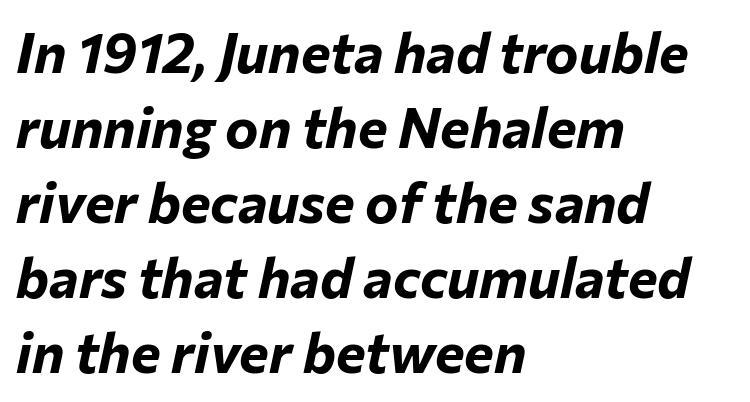
{"italic": "yes", "lean": "right", "slant_degrees": 12, "bold": "yes", "weight": "bold", "width": "normal", "stroke_contrast": "low", "x_height": "medium", "monospaced": "no", "underline": "no", "align": "left", "line_spacing": "normal", "line_spacing_ratio": 1.34, "letter_spacing": "normal", "letter_spacing_em": 0.0, "glyph_px": 56}
